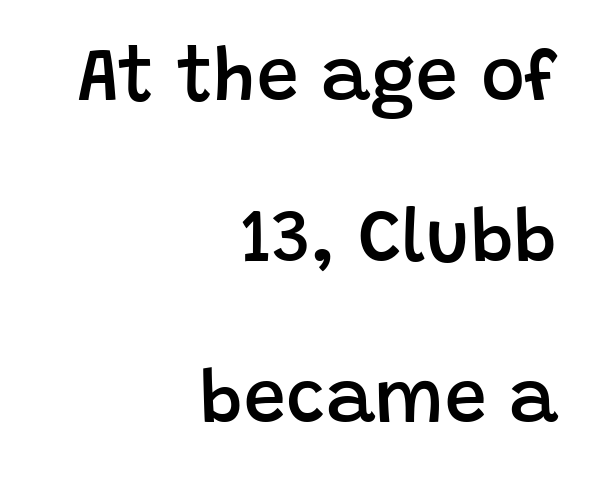
{"serif": "no", "italic": "no", "bold": "semi", "weight": "semibold", "width": "normal", "stroke_contrast": "low", "x_height": "large", "monospaced": "no", "underline": "no", "align": "right", "line_spacing": "loose", "line_spacing_ratio": 2.15, "letter_spacing": "normal", "letter_spacing_em": 0.0, "glyph_px": 75}
